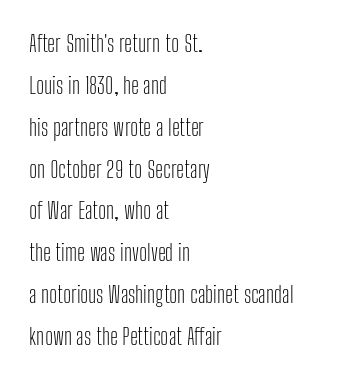
Here the glyphs are tracked normally, forming tight word shapes. Horizontally, the lines are justified to the leading edge only. Check the space under the baseline: it is left empty. Think standard paragraph weight, or any step lighter than that. Upright lettering throughout.
